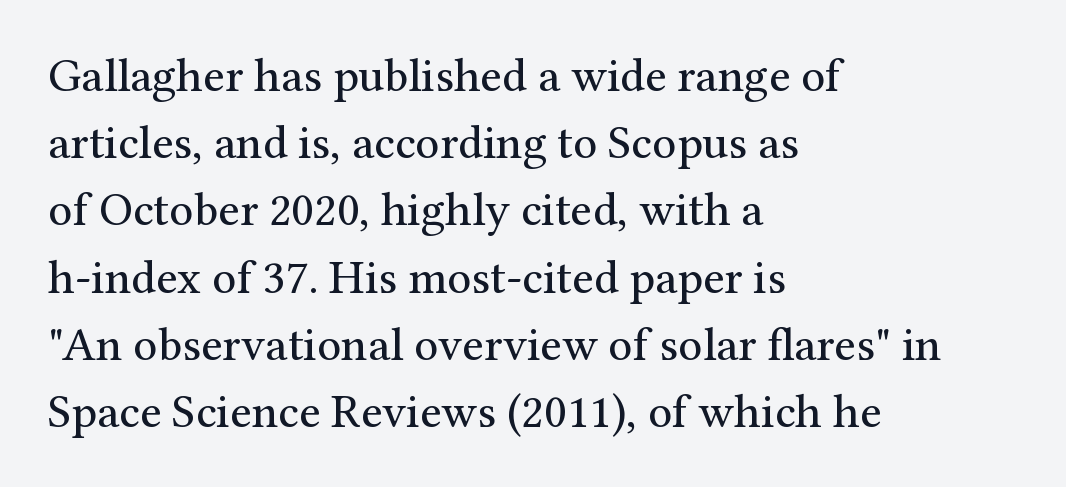
The horizontal fit of the characters is conventional and even. Visually the block forms a straight wall on the left and a jagged coastline on the right. A light-to-regular cut is what we see here. The baseline area is clear. Looks like regular typesetting: each glyph gets only the width it needs. The designer went with a serif here, giving each stem small feet.
